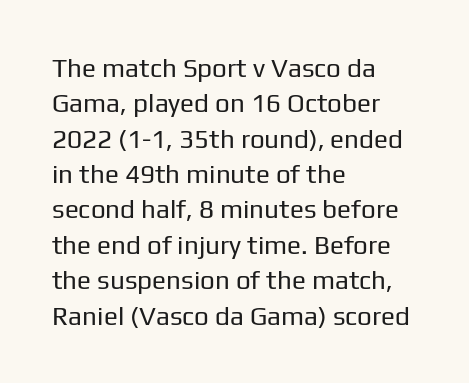
Vertically, the passage feels balanced, rows spaced as you'd expect. No italicization has been applied; the sample stays upright. A bare baseline throughout the passage. Think standard paragraph weight, or any step lighter than that.
